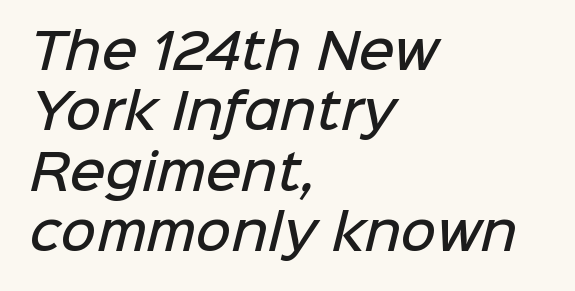
{"serif": "no", "bold": "semi", "weight": "semibold", "width": "normal", "stroke_contrast": "low", "x_height": "medium", "monospaced": "no", "underline": "no", "align": "left", "line_spacing_ratio": 1.23, "letter_spacing": "normal", "letter_spacing_em": 0.0, "glyph_px": 49}
